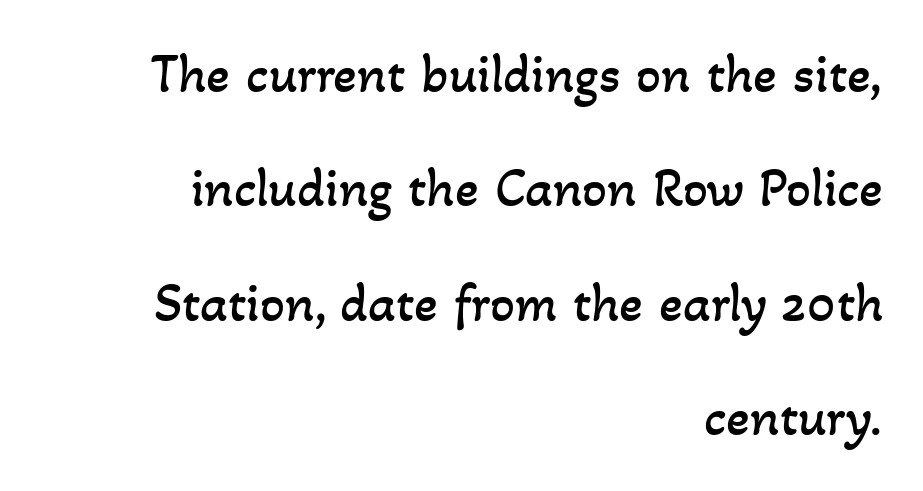
{"bold": "no", "weight": "regular", "width": "normal", "stroke_contrast": "low", "x_height": "small", "monospaced": "no", "underline": "no", "align": "right", "line_spacing": "loose", "line_spacing_ratio": 2.08, "letter_spacing": "normal", "letter_spacing_em": 0.0, "glyph_px": 55}
